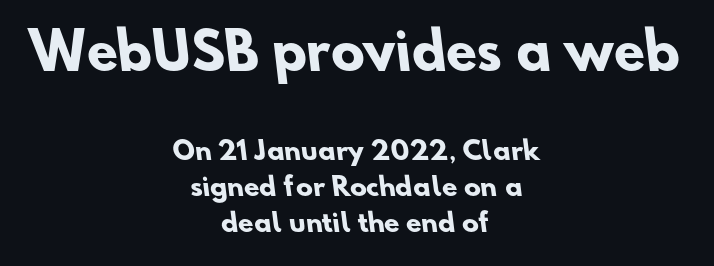
Typographic density is high because the face is bold. This layout puts the oversized block above and the modest block below. Typeset on center — no edge is straight. If you measured baseline to baseline, you'd find a middling distance.
